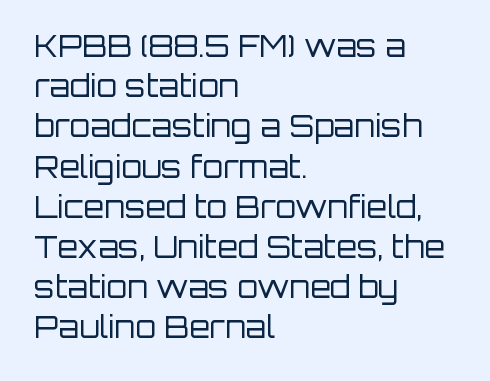
The image shows 30 px regular-weight sans-serif type, upright; set left-aligned, normal line spacing (1.34x), normal letter spacing, not underlined; low stroke contrast and a large x-height.
